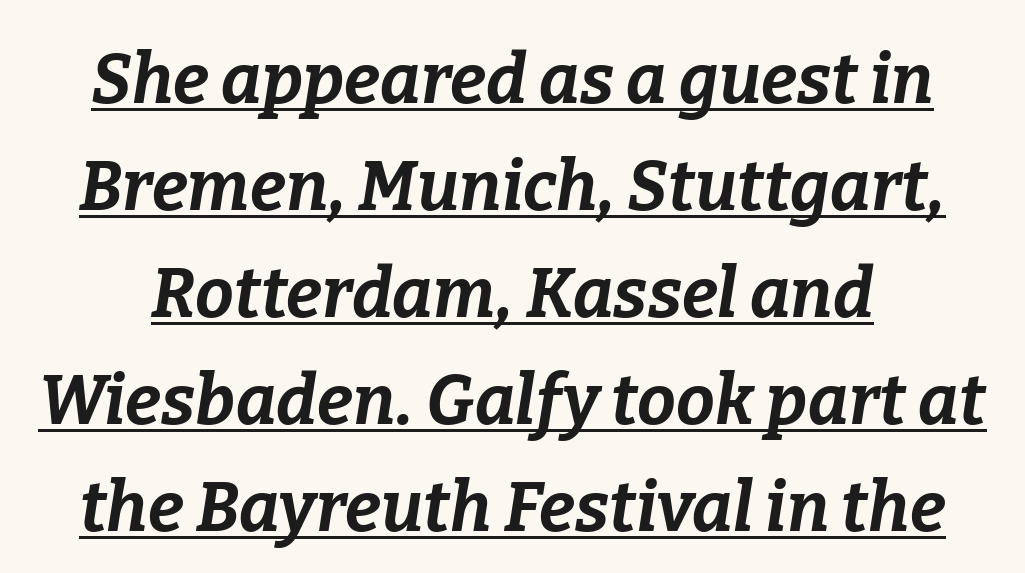
{"italic": "yes", "lean": "right", "slant_degrees": 9, "bold": "yes", "weight": "bold", "width": "normal", "stroke_contrast": "low", "x_height": "medium", "monospaced": "no", "underline": "yes", "align": "center", "line_spacing": "normal", "line_spacing_ratio": 1.55, "letter_spacing": "normal", "letter_spacing_em": 0.0, "glyph_px": 69}
